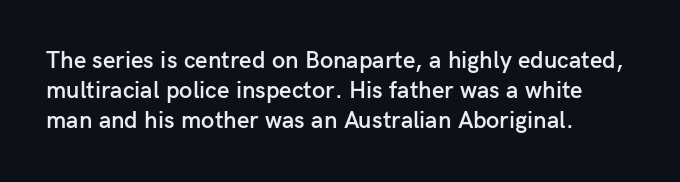
The image shows 24 px text type, upright; set left-aligned, line spacing 1.24x, normal letter spacing, not underlined.
